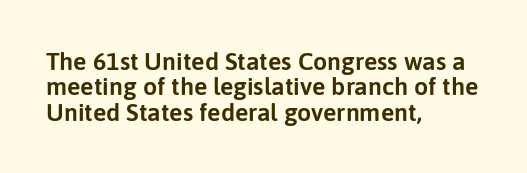
Q: Is the text italic (slanted)? A: No, it is upright.
Q: Is the text underlined? A: No.
Q: How is the paragraph aligned? A: Left-aligned.
Q: Is the spacing between letters normal or unusually wide? A: Normal.
Q: Is the spacing between lines tight, normal or loose? A: Tight.
